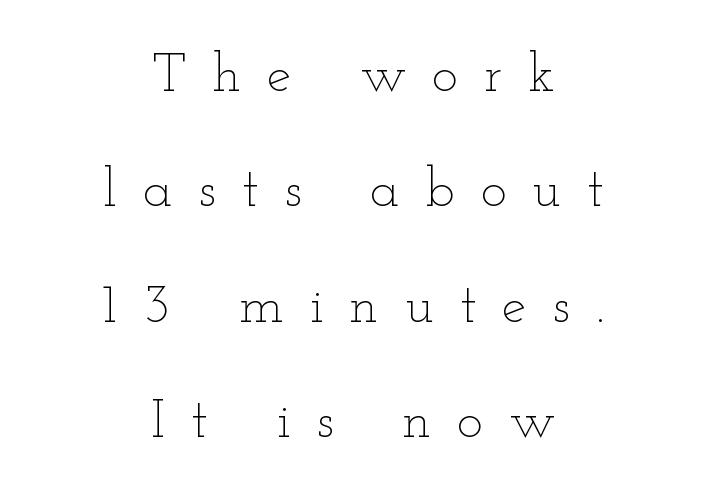
{"italic": "no", "bold": "no", "weight": "thin", "width": "wide", "stroke_contrast": "low", "x_height": "small", "monospaced": "no", "underline": "no", "align": "center", "line_spacing": "loose", "line_spacing_ratio": 2.1, "letter_spacing": "wide", "letter_spacing_em": 0.47, "glyph_px": 55}
